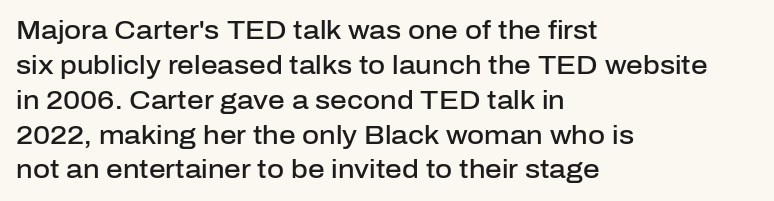
The image shows 26 px text type, upright; set left-aligned, normal line spacing (1.34x), normal letter spacing, not underlined.
